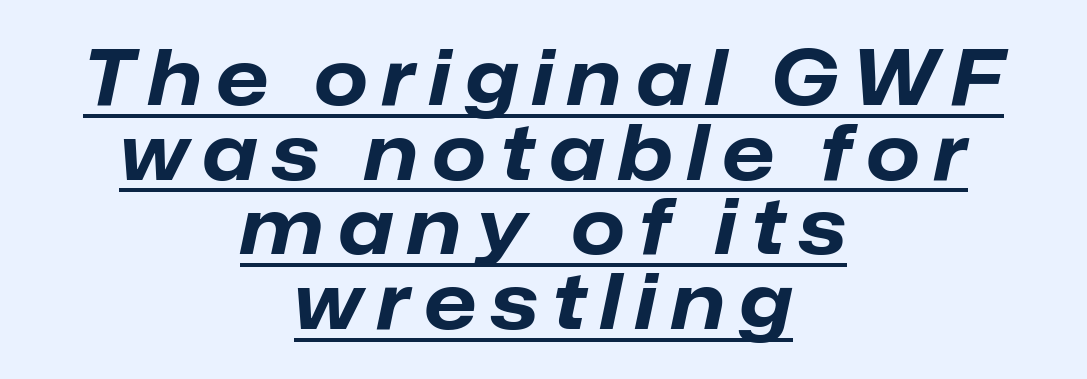
Q: Is the text bold? A: Yes.
Q: Is the text italic (slanted)? A: Yes, it leans right by about 12 degrees.
Q: Is the text underlined? A: Yes.
Q: How is the paragraph aligned? A: Centered.
Q: Is the spacing between lines tight, normal or loose? A: Tight.
Q: Width (condensed, normal, or wide)? A: Normal.
Q: Stroke contrast? A: Low.
Q: x-height? A: Medium.
Q: Monospaced? A: No.
